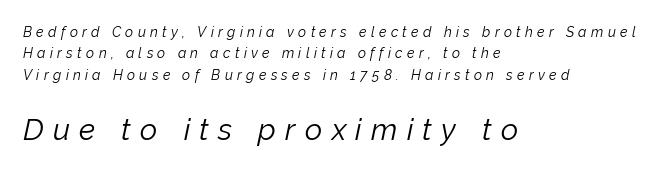
The image shows 30 px light type, italic (leaning right); set left-aligned, normal line spacing (1.53x), unusually wide letter spacing (+0.31 em), not underlined; the second (bottom) block is 2.14x larger; low stroke contrast and a medium x-height.
